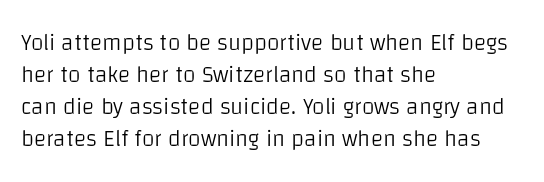
{"italic": "no", "bold": "no", "underline": "no", "align": "left", "line_spacing": "normal", "line_spacing_ratio": 1.39, "letter_spacing": "normal", "letter_spacing_em": 0.0, "glyph_px": 23}
